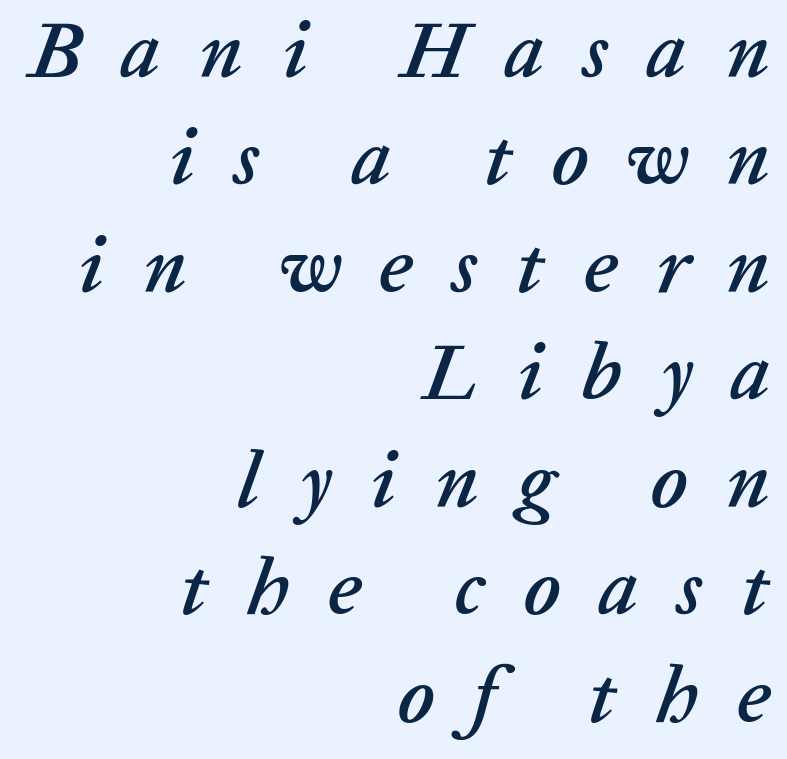
Q: Is the text italic (slanted)? A: Yes, it leans right by about 20 degrees.
Q: Is the text underlined? A: No.
Q: How is the paragraph aligned? A: Right-aligned.
Q: Is the spacing between letters normal or unusually wide? A: Unusually wide.
Q: Is the spacing between lines tight, normal or loose? A: Normal.
Q: Width (condensed, normal, or wide)? A: Normal.
Q: Stroke contrast? A: Low.
Q: x-height? A: Medium.
Q: Monospaced? A: No.
